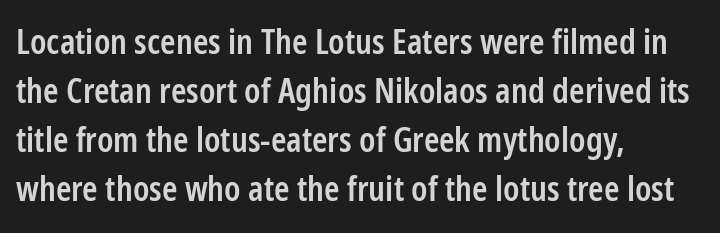
Each letter keeps its own natural width here, so spacing adapts to shape. Are there feet on the stems? There aren't — it's a sans. Stroke thickness is moderately raised; the sample reads as semibold. The rendering keeps characters at their native spacing. Nobody drew a line under any word here. Unlike italic type, these characters show no tilt at all.
